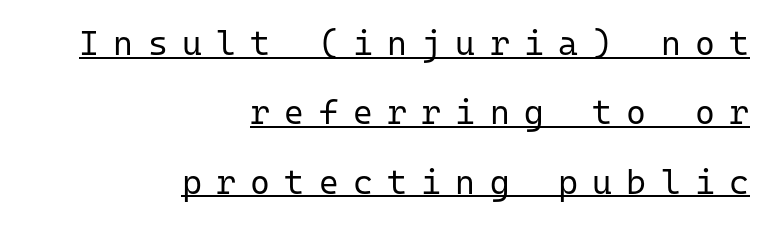
Q: Is the text bold? A: No.
Q: Is the text italic (slanted)? A: No, it is upright.
Q: Is the typeface a serif or a sans-serif typeface? A: Sans-serif.
Q: Is the text underlined? A: Yes.
Q: How is the paragraph aligned? A: Right-aligned.
Q: Is the spacing between letters normal or unusually wide? A: Unusually wide.
Q: Is the spacing between lines tight, normal or loose? A: Loose.
Q: Width (condensed, normal, or wide)? A: Normal.
Q: Stroke contrast? A: Low.
Q: x-height? A: Medium.
Q: Monospaced? A: Yes.
